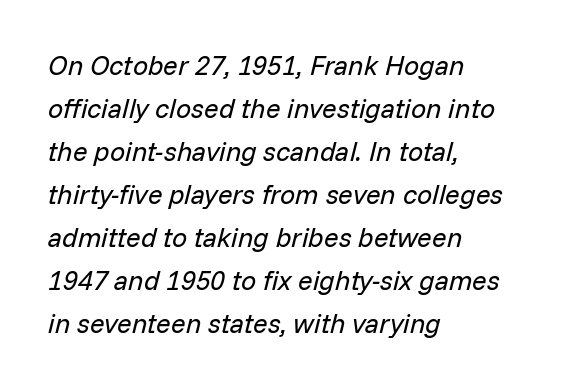
{"italic": "yes", "lean": "right", "slant_degrees": 14, "bold": "no", "underline": "no", "align": "left", "line_spacing": "normal", "line_spacing_ratio": 1.59, "letter_spacing": "normal", "letter_spacing_em": 0.0, "glyph_px": 27}
